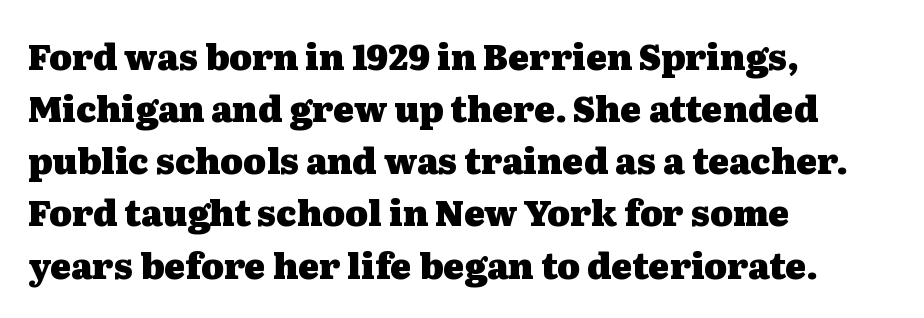
Q: Is the text bold? A: Yes.
Q: Is the text italic (slanted)? A: No, it is upright.
Q: Is the typeface a serif or a sans-serif typeface? A: Serif.
Q: Is the text underlined? A: No.
Q: How is the paragraph aligned? A: Left-aligned.
Q: Is the spacing between letters normal or unusually wide? A: Normal.
Q: Is the spacing between lines tight, normal or loose? A: Normal.
Q: Width (condensed, normal, or wide)? A: Wide.
Q: Stroke contrast? A: Medium.
Q: x-height? A: Medium.
Q: Monospaced? A: No.
